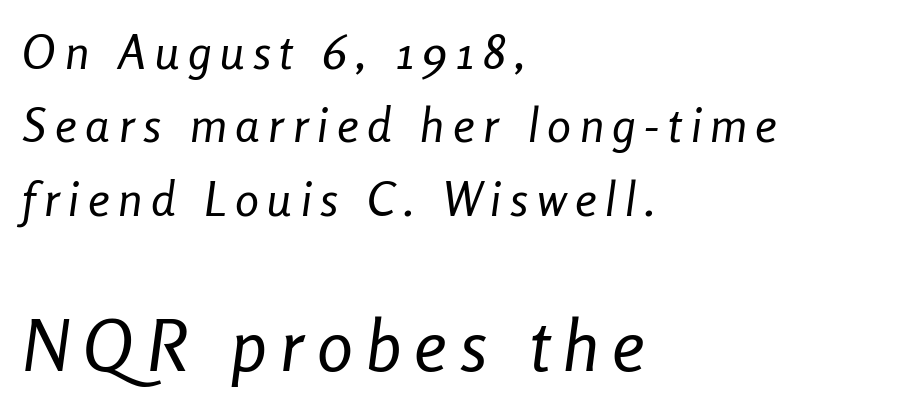
The image shows 72 px regular-weight, condensed type, italic (leaning right); set left-aligned, normal line spacing (1.53x), not underlined; the second (bottom) block is 1.5x larger; low stroke contrast and a medium x-height.
